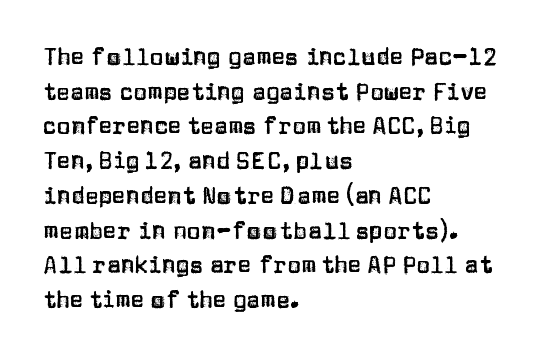
Students, observe: this is what conventionally led text looks like. Has an underline been added? It has not. Words appear dense and cohesive because spacing is normal. If you drew a ruler down the left edge, every line would touch it.
